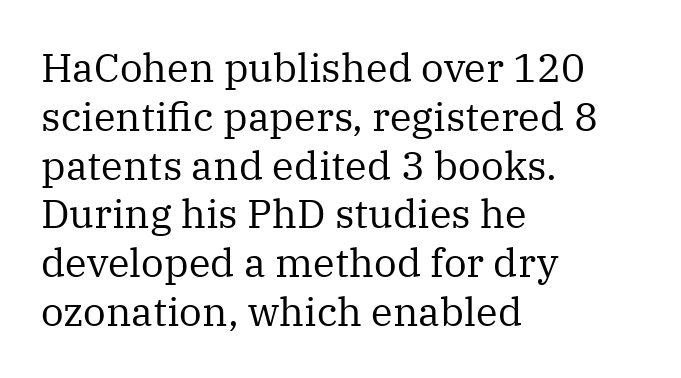
Quick note: not italic, upright. Summary of weight: not heavy and not bold. Looks like regular typesetting: each glyph gets only the width it needs. Standard letterfit; no display-style spreading of the glyphs. The typeface chosen for these lines features serifs.
